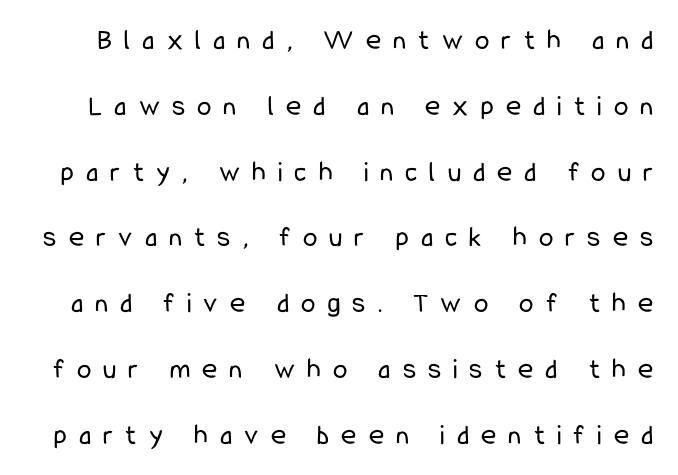
{"serif": "no", "italic": "no", "bold": "no", "weight": "regular", "width": "condensed", "stroke_contrast": "low", "x_height": "medium", "monospaced": "no", "underline": "no", "line_spacing": "loose", "line_spacing_ratio": 2.27, "letter_spacing": "wide", "letter_spacing_em": 0.42, "glyph_px": 29}
